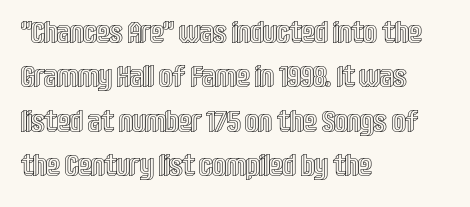
A typesetter would call this zero additional tracking. In terms of leading, this rendering sits right in the middle. Note the varied advance widths — an 'i' is clearly narrower than an 'm'. The ragged edge is on the right, which tells us the setting is flush left. Italic? Not at all — the glyphs are vertical.
